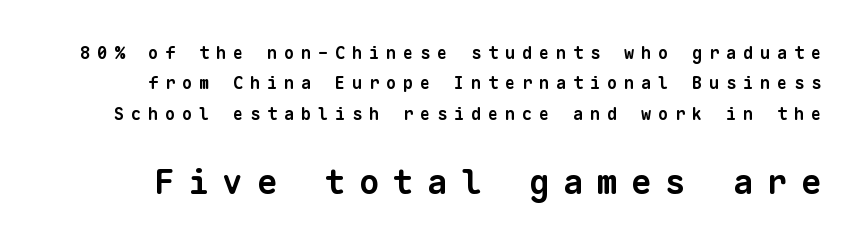
The tracking jumps out immediately: characters are airy and widely separated. The designer gave the closing block more size than the opening block. The area under the type is left untouched. Thick stems and heavy bowls — unmistakably bold. This is sans-serif lettering, the kind often seen on screens and signage. Think of a typewriter: that constant character pitch is what you see here.
